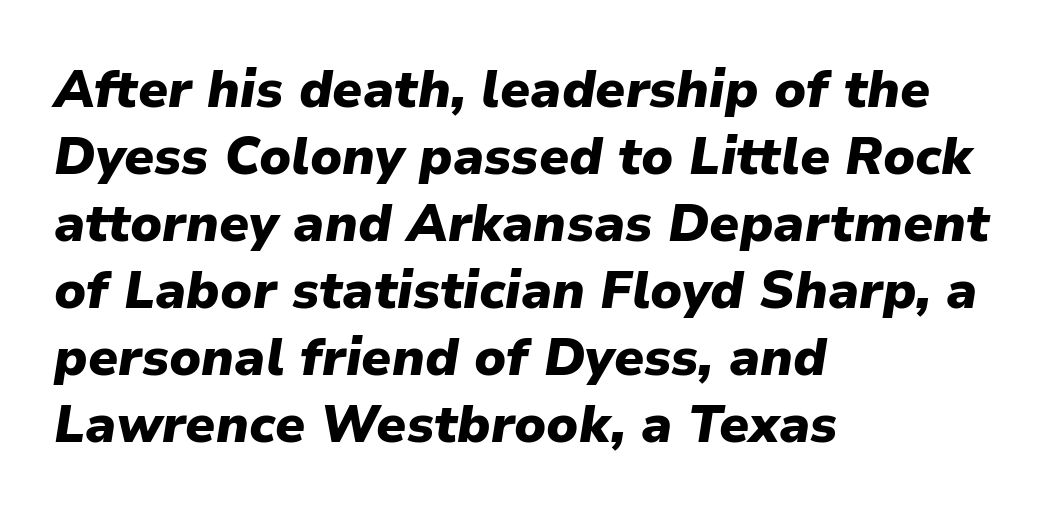
Q: Is the text bold? A: Yes.
Q: Is the text italic (slanted)? A: Yes, it leans right by about 9 degrees.
Q: Is the text underlined? A: No.
Q: How is the paragraph aligned? A: Left-aligned.
Q: Is the spacing between letters normal or unusually wide? A: Normal.
Q: Is the spacing between lines tight, normal or loose? A: Normal.
Q: Width (condensed, normal, or wide)? A: Normal.
Q: Stroke contrast? A: Low.
Q: x-height? A: Medium.
Q: Monospaced? A: No.
